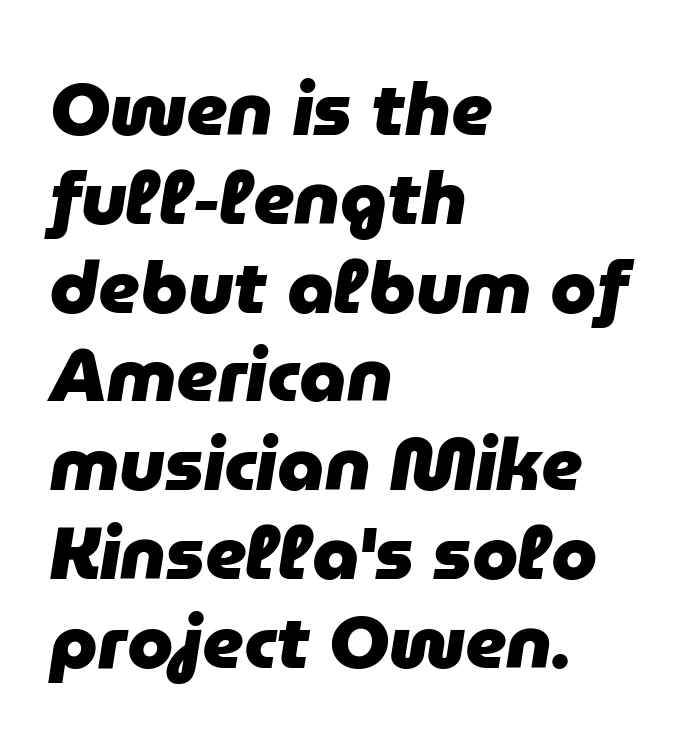
The image shows 74 px heavy type, italic (leaning right); set left-aligned, line spacing 1.2x, normal letter spacing, not underlined; low stroke contrast and a medium x-height.
